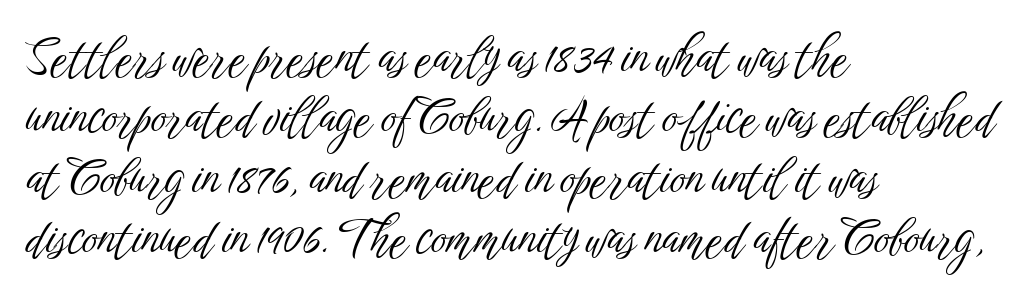
Q: Is the text bold? A: No.
Q: Is the text italic (slanted)? A: Yes.
Q: Is the typeface a serif or a sans-serif typeface? A: Sans-serif.
Q: Is the text underlined? A: No.
Q: How is the paragraph aligned? A: Left-aligned.
Q: Is the spacing between letters normal or unusually wide? A: Normal.
Q: Is the spacing between lines tight, normal or loose? A: Normal.
Q: Width (condensed, normal, or wide)? A: Condensed.
Q: Stroke contrast? A: Low.
Q: x-height? A: Medium.
Q: Monospaced? A: No.
